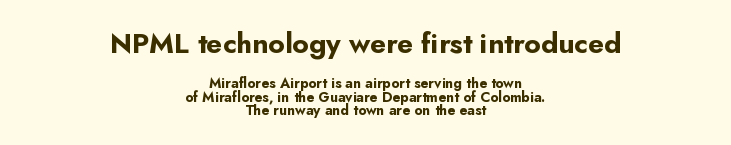
The first block has been scaled up relative to the second. A centered setting, common on invitations and titles, is used for this passage. The baseline area is clear. Do the characters align in a grid? No, the font is proportional.
